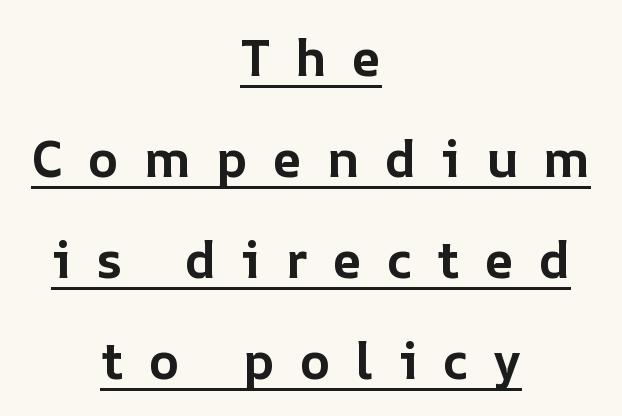
Widely set lines give the paragraph a tall, airy silhouette. How are the letters spaced? Widely, with obvious added tracking. The strokes are fattened all the way to bold. Glance below the letters and you will spot a drawn line.
